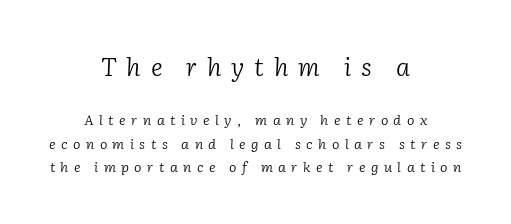
Q: Is the text bold? A: No.
Q: Is the text italic (slanted)? A: Yes, it leans right by about 2 degrees.
Q: Is the text underlined? A: No.
Q: How is the paragraph aligned? A: Centered.
Q: Is the spacing between letters normal or unusually wide? A: Unusually wide.
Q: Is the spacing between lines tight, normal or loose? A: Normal.
Q: Which block of text is set in a larger size, the first (top) or the second (bottom)? A: The first (top) one.
